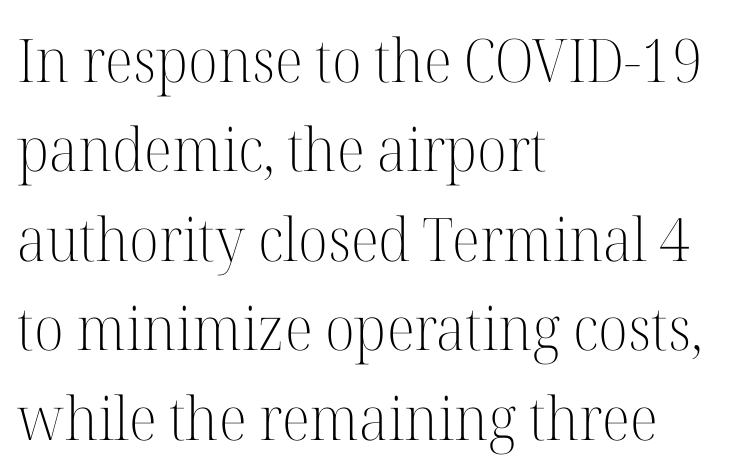
{"serif": "yes", "italic": "no", "bold": "no", "weight": "light", "width": "normal", "stroke_contrast": "high", "x_height": "medium", "monospaced": "no", "underline": "no", "align": "left", "line_spacing": "normal", "line_spacing_ratio": 1.49, "letter_spacing": "normal", "letter_spacing_em": 0.0, "glyph_px": 60}
